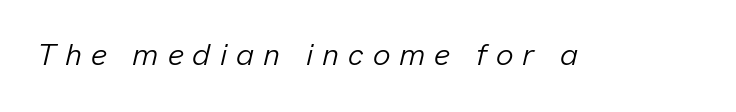
Plain, unruled lines of type. Would a proofreader flag this as italicized? Yes. A typesetter would call this proportional, since set widths differ per character. Vertical stems look standard width or narrower in stroke. Between one letter and the next there's a generous, obvious gap.
